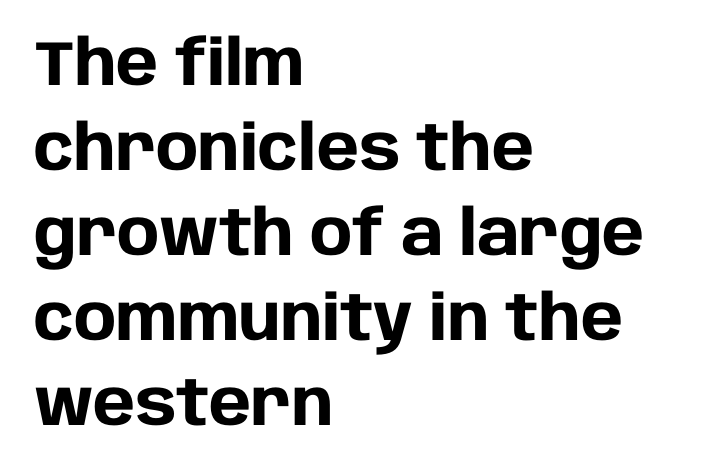
{"serif": "no", "italic": "no", "bold": "yes", "weight": "heavy", "width": "normal", "stroke_contrast": "low", "x_height": "large", "monospaced": "no", "underline": "no", "align": "left", "line_spacing": "normal", "line_spacing_ratio": 1.35, "letter_spacing": "normal", "letter_spacing_em": 0.0, "glyph_px": 63}
